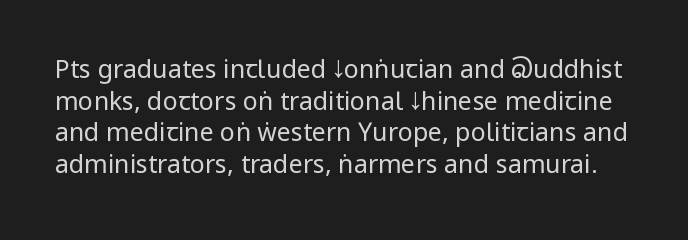
The image shows 25 px text type, upright; set normal line spacing (1.27x), normal letter spacing, not underlined.
